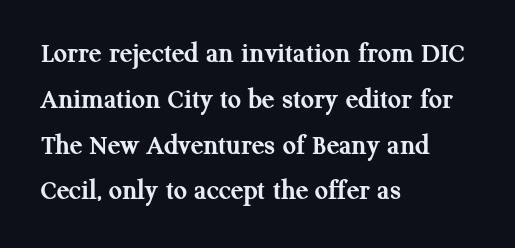
{"serif": "yes", "italic": "no", "bold": "yes", "weight": "semibold", "width": "normal", "stroke_contrast": "medium", "x_height": "medium", "monospaced": "no", "underline": "no", "align": "left", "line_spacing": "normal", "line_spacing_ratio": 1.58, "letter_spacing": "normal", "letter_spacing_em": 0.0, "glyph_px": 29}
